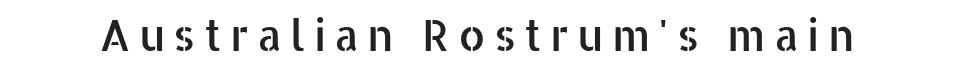
The image shows 43 px sans-serif type, upright; set not underlined; low stroke contrast and a medium x-height.
